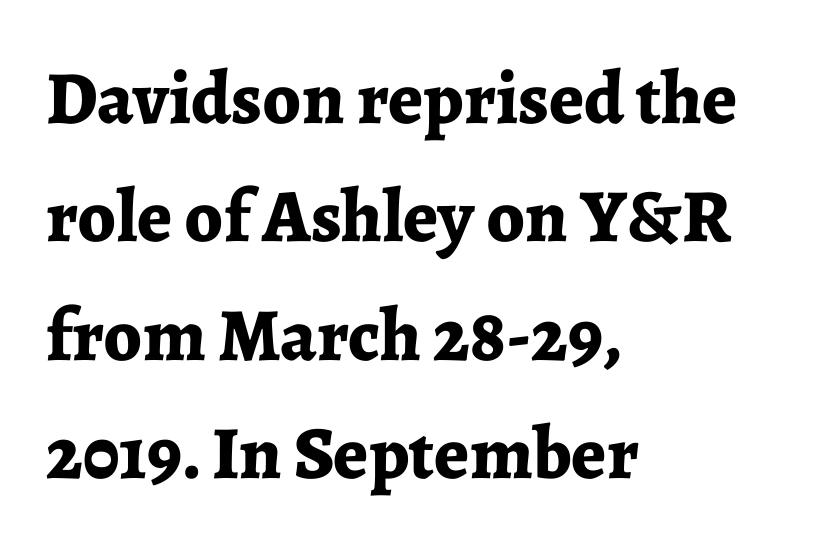
{"serif": "yes", "italic": "no", "bold": "yes", "weight": "bold", "width": "normal", "stroke_contrast": "low", "x_height": "medium", "monospaced": "no", "underline": "no", "align": "left", "line_spacing": "normal", "line_spacing_ratio": 1.58, "letter_spacing": "normal", "letter_spacing_em": 0.0, "glyph_px": 75}
